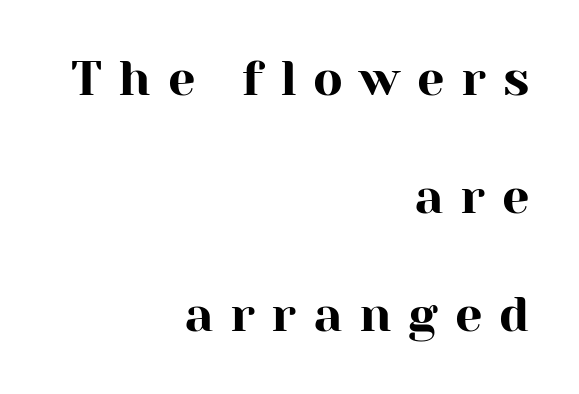
Q: Is the text italic (slanted)? A: No, it is upright.
Q: Is the typeface a serif or a sans-serif typeface? A: Serif.
Q: Is the text underlined? A: No.
Q: How is the paragraph aligned? A: Right-aligned.
Q: Is the spacing between letters normal or unusually wide? A: Unusually wide.
Q: Is the spacing between lines tight, normal or loose? A: Loose.
Q: Width (condensed, normal, or wide)? A: Normal.
Q: Stroke contrast? A: High.
Q: x-height? A: Medium.
Q: Monospaced? A: No.
